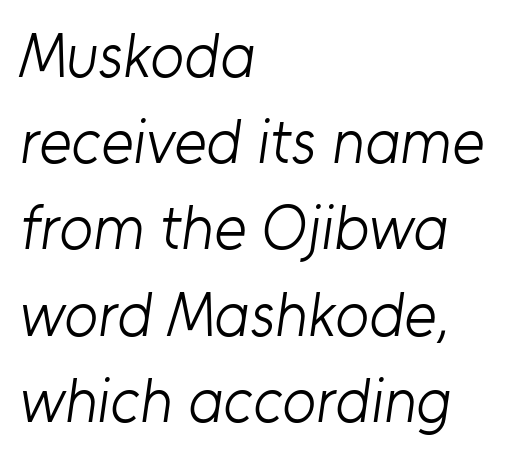
Glyph-to-glyph distance matches everyday printed text. Notice how descenders clear the ascenders below comfortably — that's standard leading. Note the varied advance widths — an 'i' is clearly narrower than an 'm'. The typeface chosen for these lines omits serifs.
